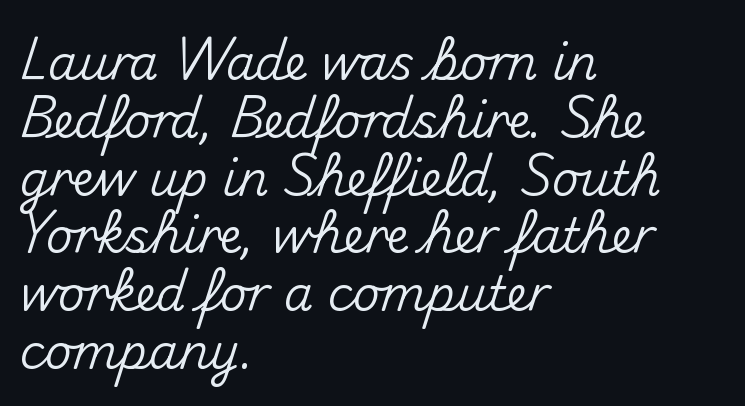
The image shows 47 px sans-serif type; set left-aligned, line spacing 1.23x, normal letter spacing, not underlined; medium stroke contrast and a small x-height.
